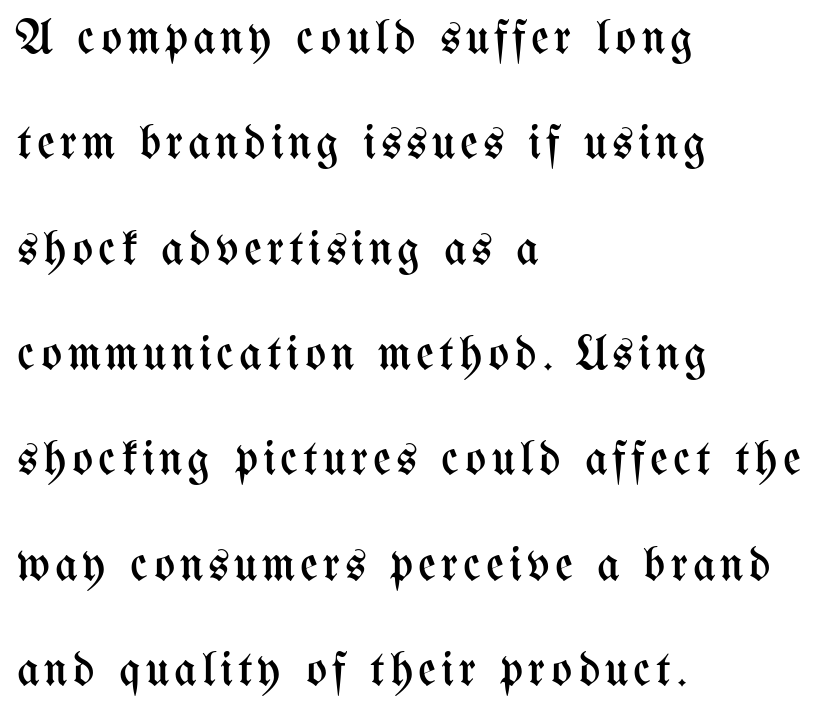
This sample is left-justified, so line endings fall wherever the words run out. Ink coverage per letter is moderate at most. Varying glyph widths throughout — classic text-font behaviour. This sample trades compactness for vertical openness between lines.
